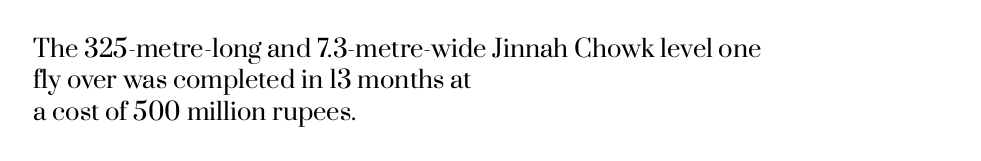
The image shows 24 px text type, upright; set left-aligned, normal line spacing (1.31x), normal letter spacing, not underlined.
